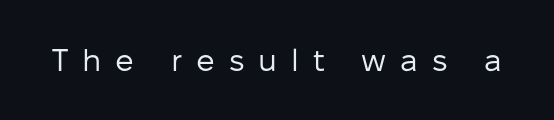
Posture: upright roman. The baseline area is clear. Display-style spreading of the glyphs; the letterfit is very open. These lines are rendered in a variable-pitch font.
